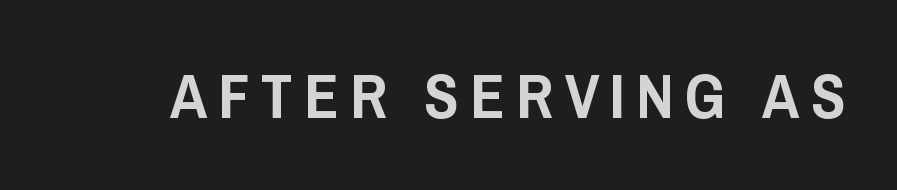
The image shows 63 px condensed sans-serif type, upright; set not underlined; low stroke contrast and a large x-height.
